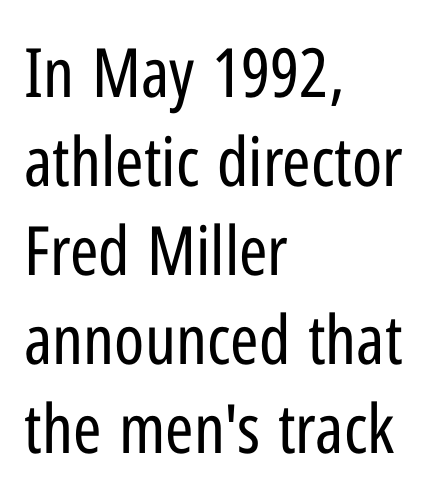
{"serif": "no", "italic": "no", "bold": "no", "weight": "regular", "width": "condensed", "stroke_contrast": "low", "x_height": "medium", "monospaced": "no", "underline": "no", "align": "left", "line_spacing": "normal", "line_spacing_ratio": 1.31, "letter_spacing": "normal", "letter_spacing_em": 0.0, "glyph_px": 68}
